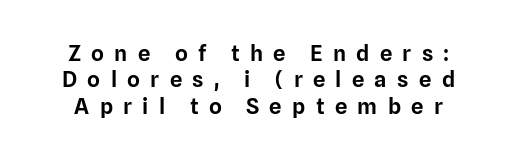
{"italic": "no", "underline": "no", "line_spacing_ratio": 1.2, "letter_spacing": "wide", "letter_spacing_em": 0.47, "glyph_px": 22}
